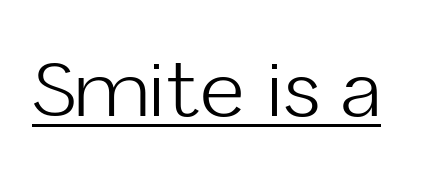
Q: Is the text bold? A: No.
Q: Is the text italic (slanted)? A: No, it is upright.
Q: Is the typeface a serif or a sans-serif typeface? A: Sans-serif.
Q: Is the text underlined? A: Yes.
Q: Is the spacing between letters normal or unusually wide? A: Normal.
Q: Width (condensed, normal, or wide)? A: Normal.
Q: Stroke contrast? A: Low.
Q: x-height? A: Medium.
Q: Monospaced? A: No.
